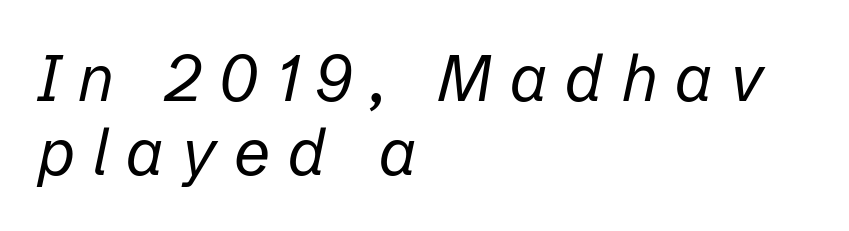
Every row of glyphs begins at an identical x-position on the left. The gap between lines stays unmarked. Honestly, the letter spacing is so wide it's the main thing you notice. Heaviness? Minimal to ordinary, like unemphasized prose.
